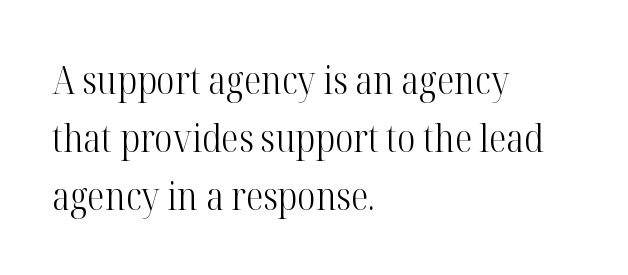
{"serif": "yes", "italic": "no", "bold": "no", "weight": "light", "width": "condensed", "stroke_contrast": "high", "x_height": "medium", "monospaced": "no", "underline": "no", "align": "left", "line_spacing": "normal", "line_spacing_ratio": 1.49, "letter_spacing": "normal", "letter_spacing_em": 0.0, "glyph_px": 39}
